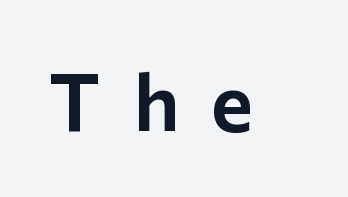
{"serif": "no", "italic": "no", "width": "normal", "stroke_contrast": "low", "x_height": "medium", "monospaced": "no", "underline": "no", "letter_spacing": "wide", "letter_spacing_em": 0.4, "glyph_px": 80}
